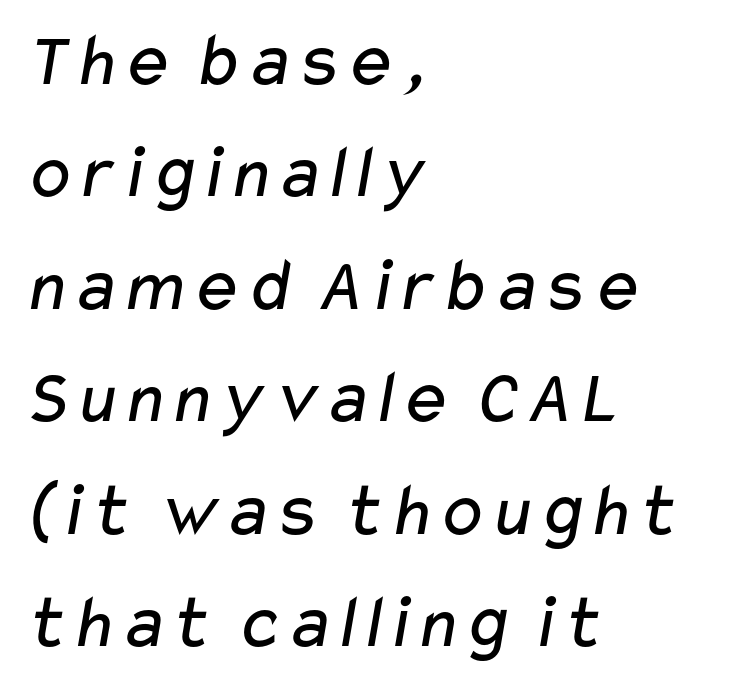
{"serif": "no", "bold": "no", "weight": "regular", "width": "wide", "stroke_contrast": "low", "x_height": "medium", "monospaced": "no", "underline": "no", "align": "left", "line_spacing": "normal", "line_spacing_ratio": 1.46, "letter_spacing": "normal", "letter_spacing_em": 0.0, "glyph_px": 77}
